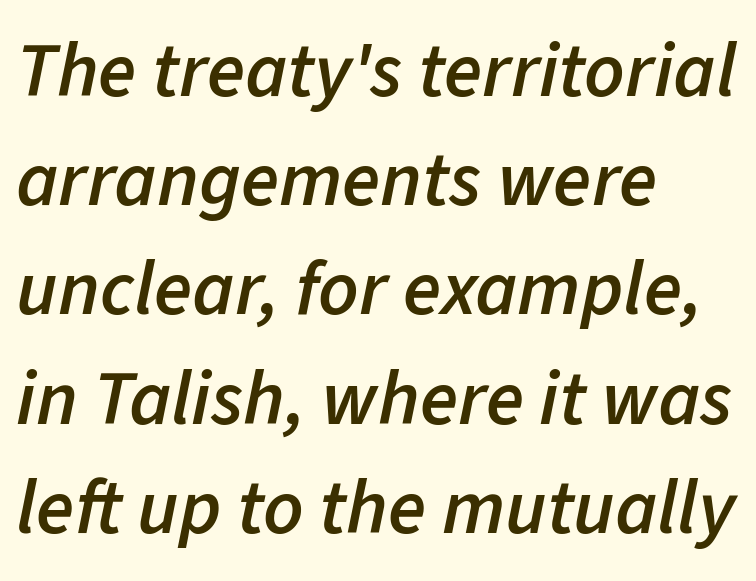
The image shows 78 px semibold type, italic (leaning right); set left-aligned, normal line spacing (1.4x), normal letter spacing, not underlined; low stroke contrast and a medium x-height.
